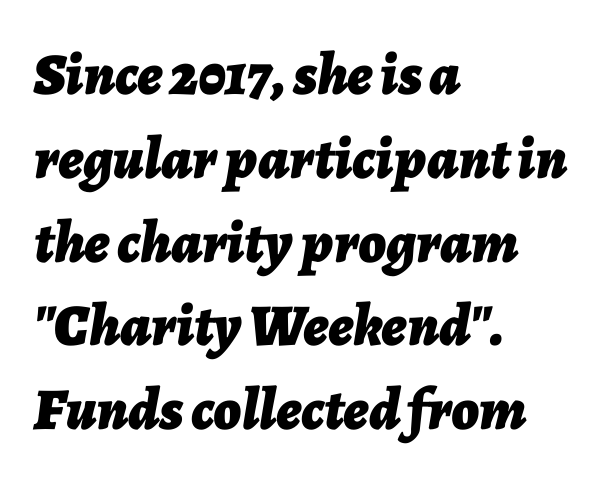
Q: Is the text bold? A: Yes.
Q: Is the text italic (slanted)? A: Yes, it leans right by about 7 degrees.
Q: Is the text underlined? A: No.
Q: How is the paragraph aligned? A: Left-aligned.
Q: Is the spacing between letters normal or unusually wide? A: Normal.
Q: Is the spacing between lines tight, normal or loose? A: Normal.
Q: Width (condensed, normal, or wide)? A: Normal.
Q: Stroke contrast? A: Low.
Q: x-height? A: Medium.
Q: Monospaced? A: No.
